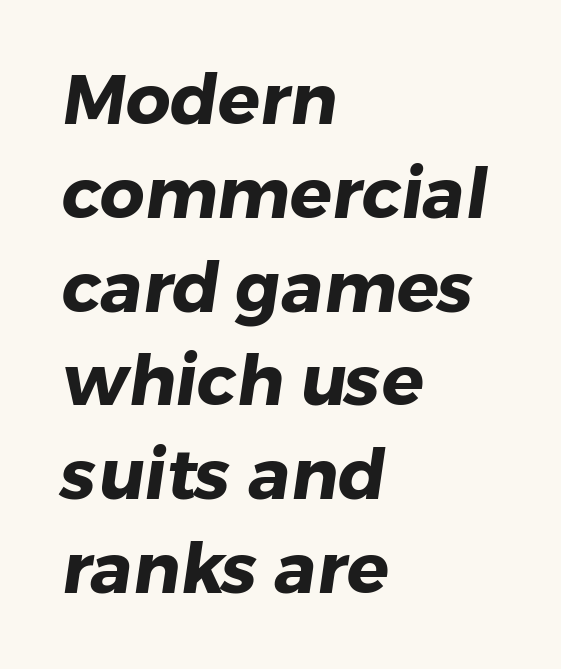
{"serif": "no", "bold": "yes", "weight": "heavy", "width": "normal", "stroke_contrast": "low", "x_height": "medium", "monospaced": "no", "underline": "no", "align": "left", "line_spacing": "normal", "line_spacing_ratio": 1.34, "letter_spacing": "normal", "letter_spacing_em": 0.0, "glyph_px": 70}
